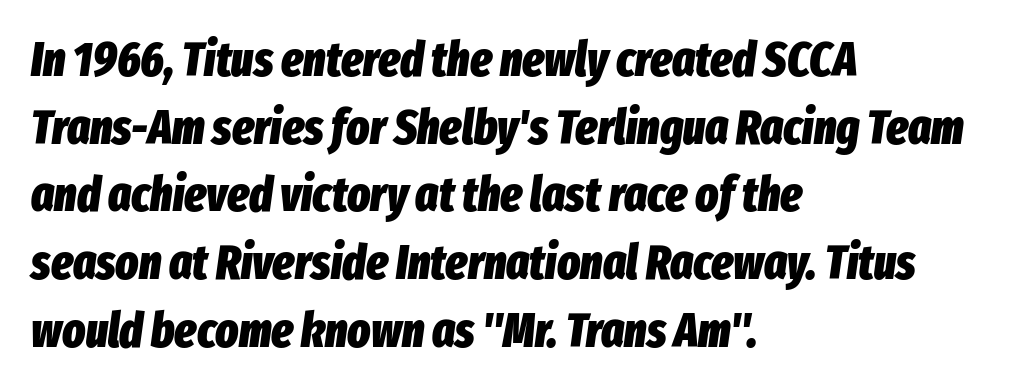
The image shows 48 px heavy, condensed type, italic (leaning right); set left-aligned, normal line spacing (1.41x), normal letter spacing, not underlined; low stroke contrast and a medium x-height.
